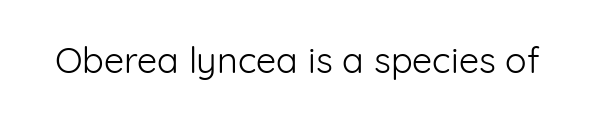
Q: Is the text bold? A: No.
Q: Is the text italic (slanted)? A: No, it is upright.
Q: Is the typeface a serif or a sans-serif typeface? A: Sans-serif.
Q: Is the text underlined? A: No.
Q: Is the spacing between letters normal or unusually wide? A: Normal.
Q: Width (condensed, normal, or wide)? A: Normal.
Q: Stroke contrast? A: Low.
Q: x-height? A: Medium.
Q: Monospaced? A: No.
